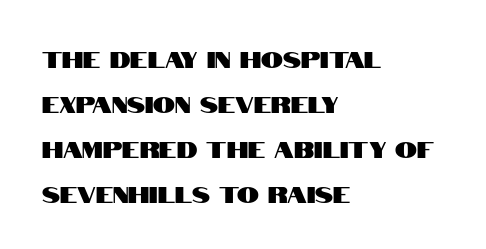
The image shows 22 px text type, upright; set left-aligned, loose line spacing (2.04x), normal letter spacing, not underlined.
